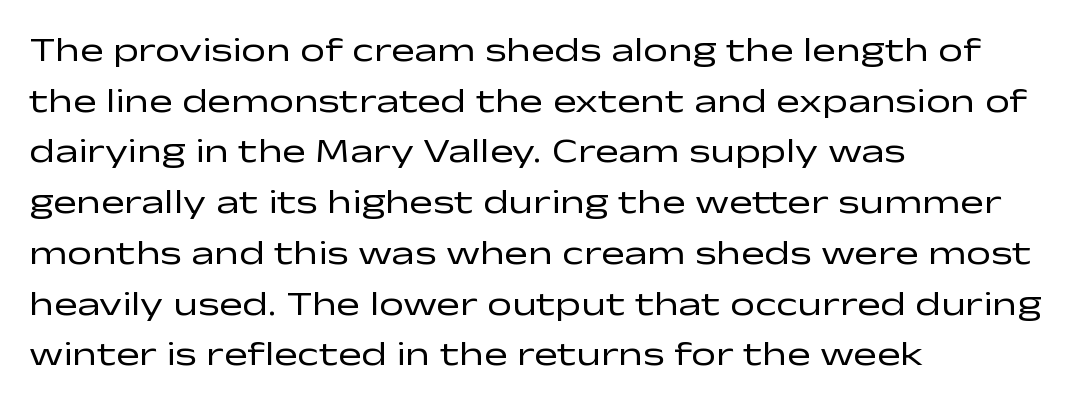
The image shows 35 px regular-weight, wide sans-serif type, upright; set left-aligned, normal line spacing (1.45x), normal letter spacing, not underlined; low stroke contrast and a medium x-height.
